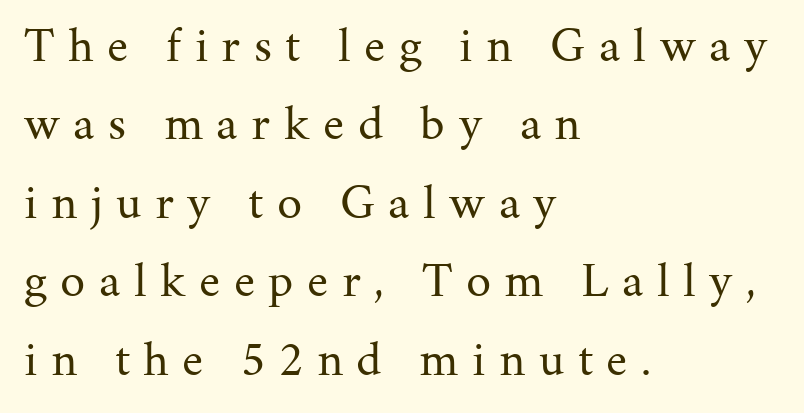
Q: Is the text bold? A: No.
Q: Is the text italic (slanted)? A: No, it is upright.
Q: Is the typeface a serif or a sans-serif typeface? A: Serif.
Q: Is the text underlined? A: No.
Q: How is the paragraph aligned? A: Left-aligned.
Q: Is the spacing between letters normal or unusually wide? A: Unusually wide.
Q: Is the spacing between lines tight, normal or loose? A: Normal.
Q: Width (condensed, normal, or wide)? A: Normal.
Q: Stroke contrast? A: Medium.
Q: x-height? A: Medium.
Q: Monospaced? A: No.
